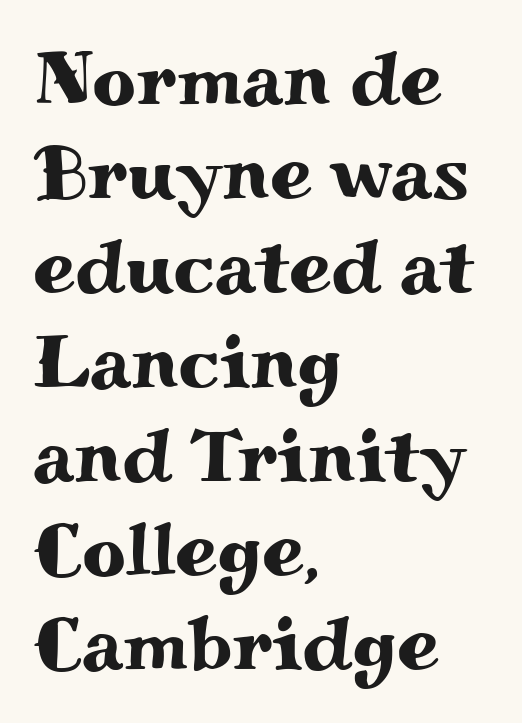
{"serif": "yes", "italic": "no", "width": "wide", "stroke_contrast": "medium", "x_height": "small", "monospaced": "no", "underline": "no", "align": "left", "line_spacing_ratio": 1.24, "letter_spacing": "normal", "letter_spacing_em": 0.0, "glyph_px": 76}
